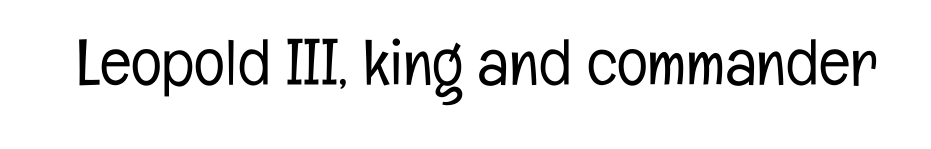
The image shows 65 px light, condensed sans-serif type, upright; set normal letter spacing, not underlined; low stroke contrast and a medium x-height.
